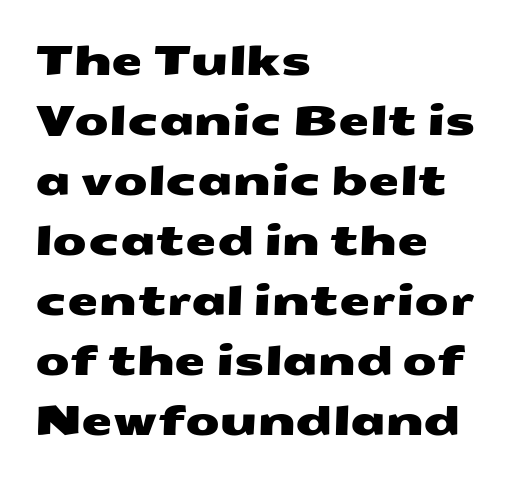
{"serif": "no", "width": "wide", "stroke_contrast": "medium", "x_height": "medium", "monospaced": "no", "underline": "no", "align": "left", "line_spacing": "normal", "line_spacing_ratio": 1.5, "letter_spacing": "normal", "letter_spacing_em": 0.0, "glyph_px": 40}
